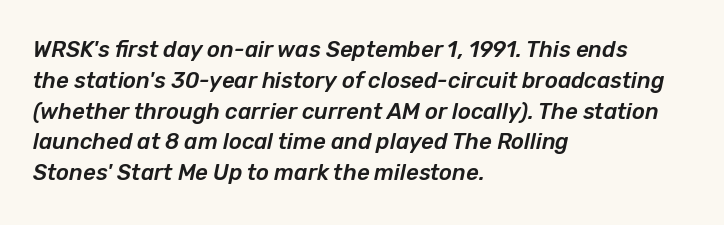
{"italic": "yes", "lean": "right", "slant_degrees": 12, "underline": "no", "align": "left", "line_spacing": "normal", "line_spacing_ratio": 1.4, "letter_spacing": "normal", "letter_spacing_em": 0.0, "glyph_px": 22}
